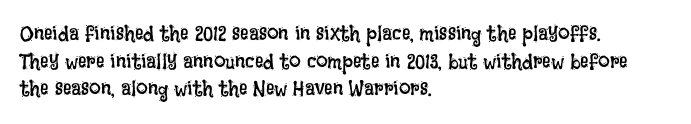
{"italic": "no", "bold": "no", "underline": "no", "align": "left", "line_spacing": "normal", "line_spacing_ratio": 1.32, "letter_spacing": "normal", "letter_spacing_em": 0.0, "glyph_px": 21}
